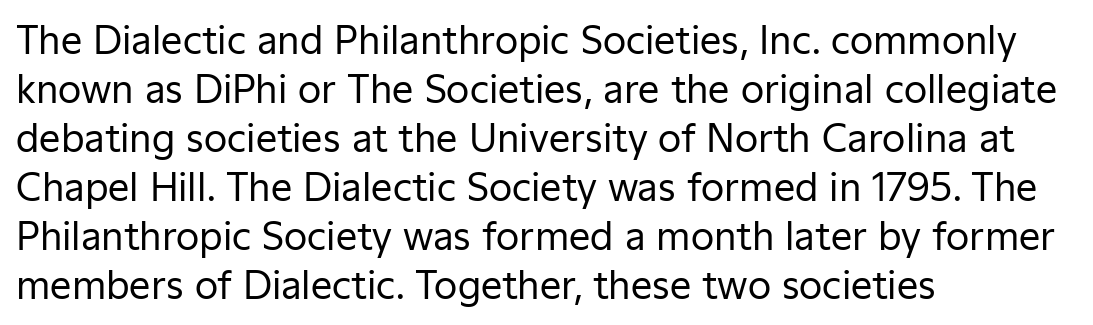
Observe the ordinary spacing: letters are neighbours, not strangers. The line-height multiplier appears to be the usual default. The string is rendered with underlining switched off. Does the copy run flush right? No — it runs flush left.
